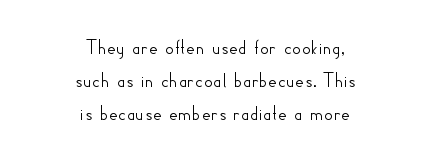
The image shows 22 px text type, upright; set centered, normal line spacing (1.5x), normal letter spacing, not underlined.
